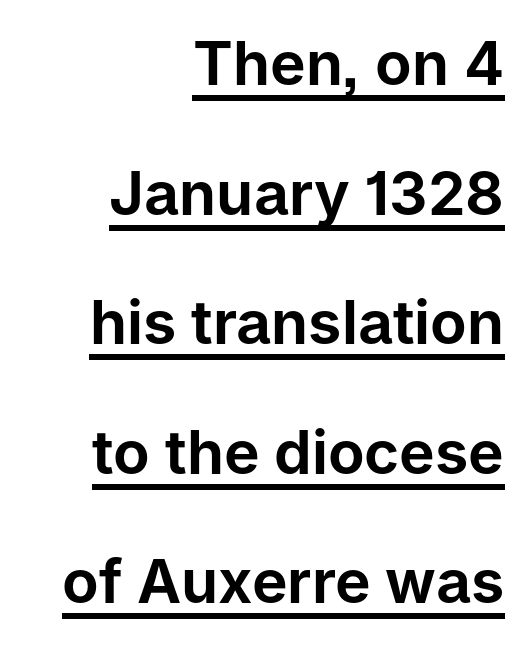
The image shows 60 px sans-serif type, upright; set right-aligned, loose line spacing (2.16x), normal letter spacing, underlined; low stroke contrast and a medium x-height.
